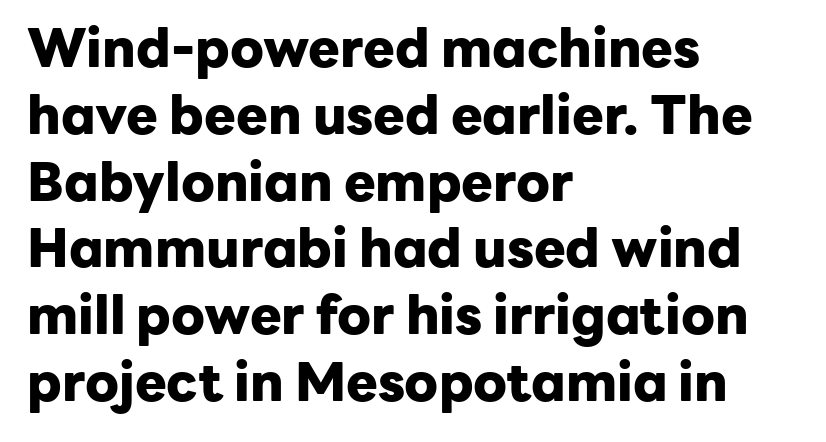
Successive baselines arrive at the customary interval. These lines keep a tight, regular rhythm from letter to letter. Visually the block forms a straight wall on the left and a jagged coastline on the right. Italic? Not at all — the glyphs are vertical. Serifs: no, the terminals of the letterforms are clean.
